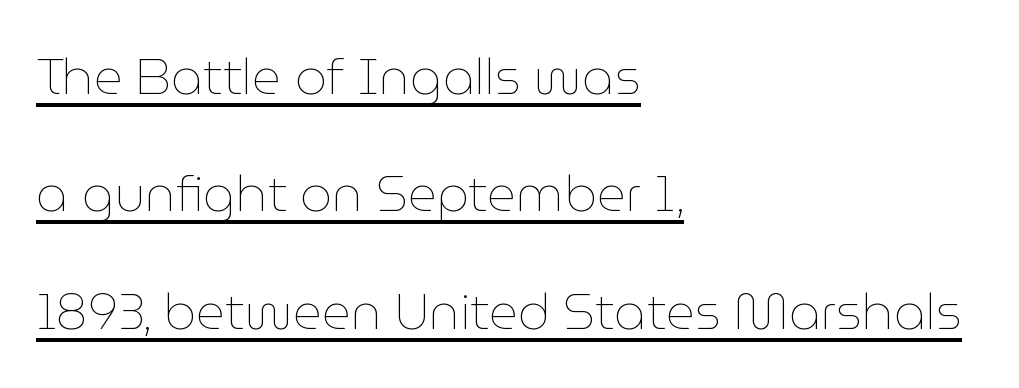
Q: Is the text bold? A: No.
Q: Is the text italic (slanted)? A: No, it is upright.
Q: Is the text underlined? A: Yes.
Q: How is the paragraph aligned? A: Left-aligned.
Q: Is the spacing between letters normal or unusually wide? A: Normal.
Q: Is the spacing between lines tight, normal or loose? A: Loose.
Q: Width (condensed, normal, or wide)? A: Normal.
Q: Stroke contrast? A: Low.
Q: x-height? A: Medium.
Q: Monospaced? A: No.
